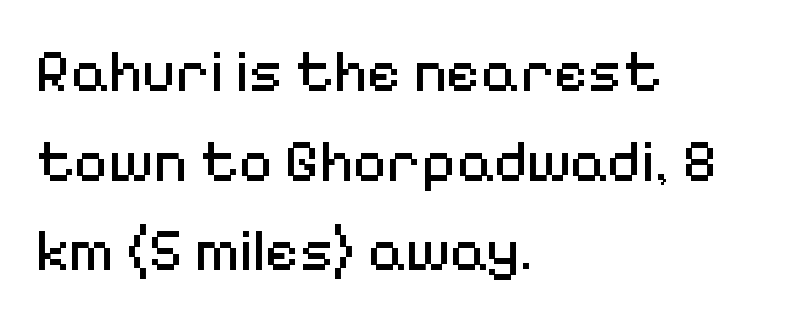
Type without underlining. The designer went with a sans here, leaving each stem footless. In terms of posture, this sample is upright. Is the block centered? No — it sits flush against the left margin. Stroke thickness stays within the range of a standard reading face or lighter. Character widths vary here, with narrow letters taking less room than wide ones.
